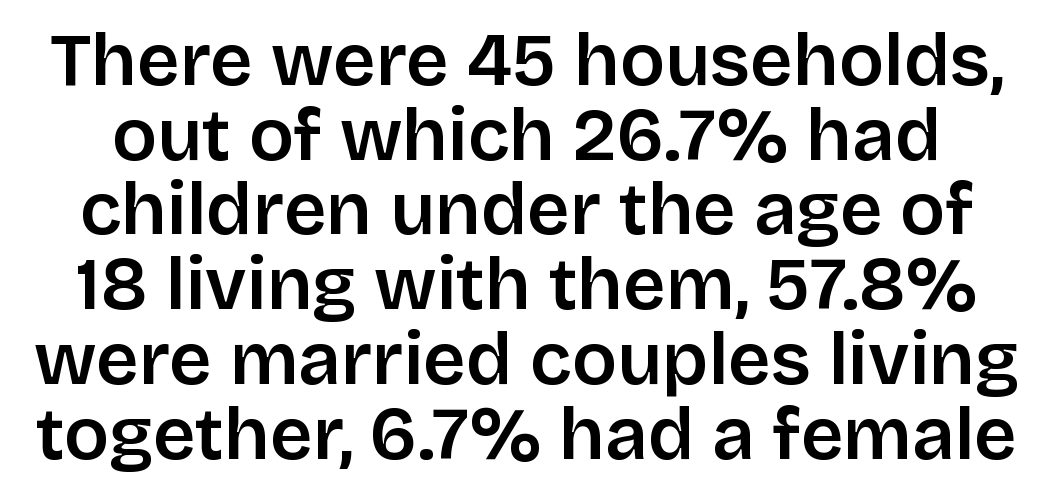
The image shows 74 px semibold sans-serif type, upright; set tight line spacing (1.01x), normal letter spacing, not underlined; low stroke contrast and a large x-height.
